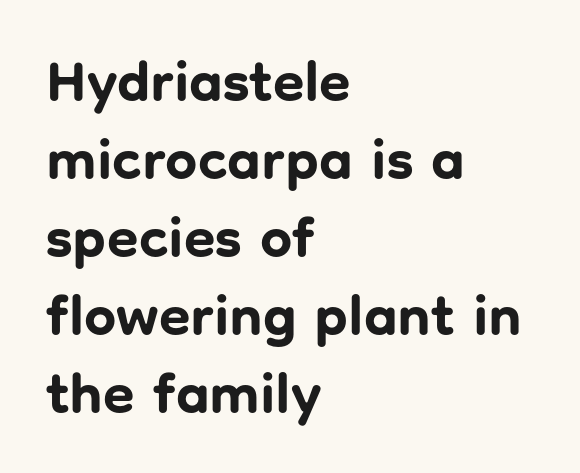
Q: Is the text bold? A: Yes.
Q: Is the text italic (slanted)? A: No, it is upright.
Q: Is the typeface a serif or a sans-serif typeface? A: Sans-serif.
Q: Is the text underlined? A: No.
Q: How is the paragraph aligned? A: Left-aligned.
Q: Is the spacing between letters normal or unusually wide? A: Normal.
Q: Is the spacing between lines tight, normal or loose? A: Normal.
Q: Width (condensed, normal, or wide)? A: Normal.
Q: Stroke contrast? A: Low.
Q: x-height? A: Medium.
Q: Monospaced? A: No.
